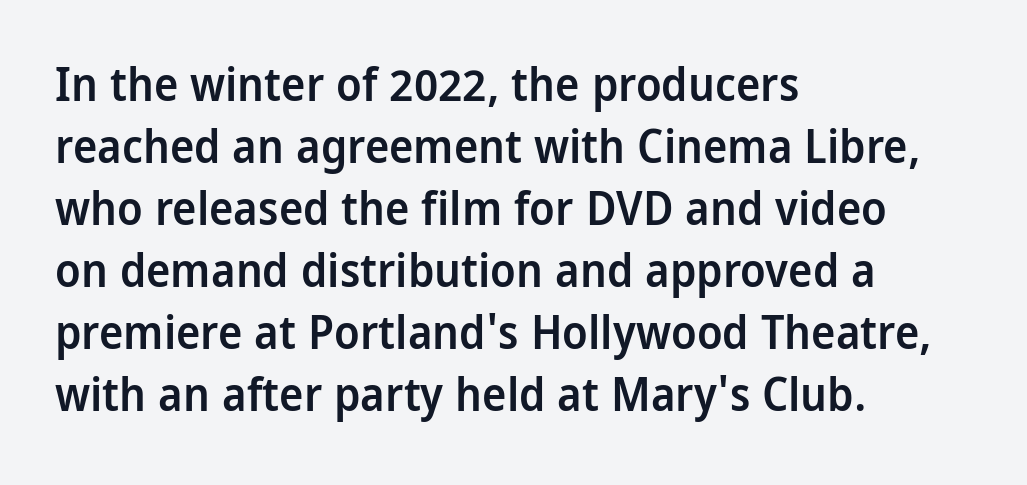
Q: Is the text bold? A: Semi-bold.
Q: Is the text italic (slanted)? A: No, it is upright.
Q: Is the typeface a serif or a sans-serif typeface? A: Sans-serif.
Q: Is the text underlined? A: No.
Q: How is the paragraph aligned? A: Left-aligned.
Q: Is the spacing between letters normal or unusually wide? A: Normal.
Q: Is the spacing between lines tight, normal or loose? A: Normal.
Q: Width (condensed, normal, or wide)? A: Condensed.
Q: Stroke contrast? A: Low.
Q: x-height? A: Large.
Q: Monospaced? A: No.
